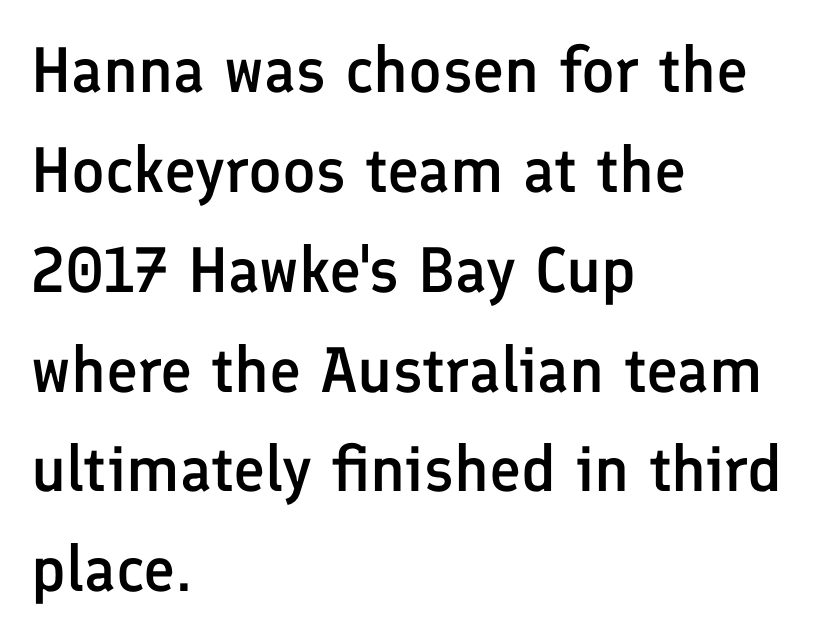
Q: Is the text bold? A: Semi-bold.
Q: Is the text italic (slanted)? A: No, it is upright.
Q: Is the typeface a serif or a sans-serif typeface? A: Sans-serif.
Q: Is the text underlined? A: No.
Q: How is the paragraph aligned? A: Left-aligned.
Q: Is the spacing between letters normal or unusually wide? A: Normal.
Q: Is the spacing between lines tight, normal or loose? A: Normal.
Q: Width (condensed, normal, or wide)? A: Normal.
Q: Stroke contrast? A: Low.
Q: x-height? A: Medium.
Q: Monospaced? A: No.
